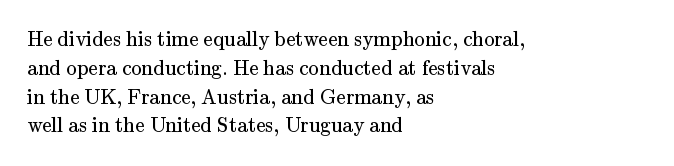
Each new line begins a customary step beneath the previous one. Stems here are at most as thick as an everyday book face. Words appear dense and cohesive because spacing is normal. Descenders hang freely into open space. The axis of the letterforms is exactly vertical.
